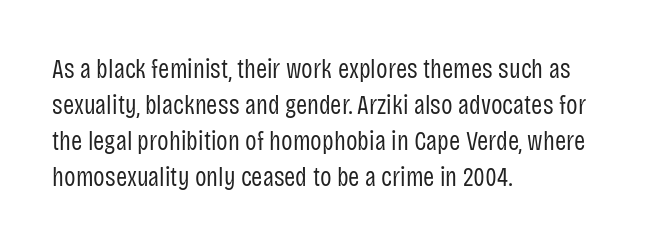
The image shows 27 px text type, upright; set left-aligned, normal line spacing (1.33x), normal letter spacing, not underlined.
